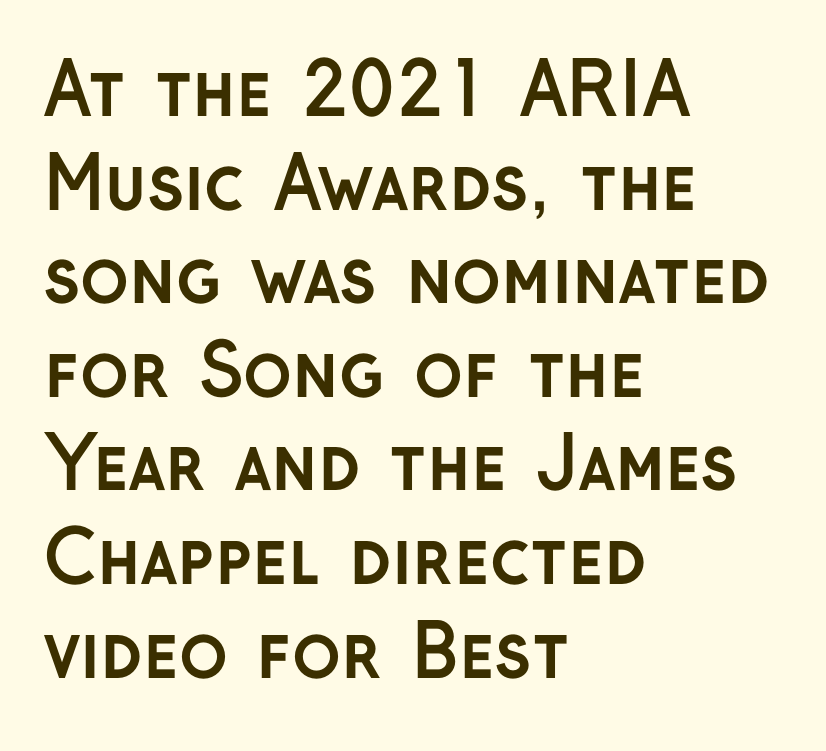
Q: Is the text bold? A: Yes.
Q: Is the text italic (slanted)? A: No, it is upright.
Q: Is the typeface a serif or a sans-serif typeface? A: Sans-serif.
Q: Is the text underlined? A: No.
Q: How is the paragraph aligned? A: Left-aligned.
Q: Is the spacing between letters normal or unusually wide? A: Normal.
Q: Is the spacing between lines tight, normal or loose? A: Normal.
Q: Width (condensed, normal, or wide)? A: Normal.
Q: Stroke contrast? A: Low.
Q: x-height? A: Medium.
Q: Monospaced? A: No.
